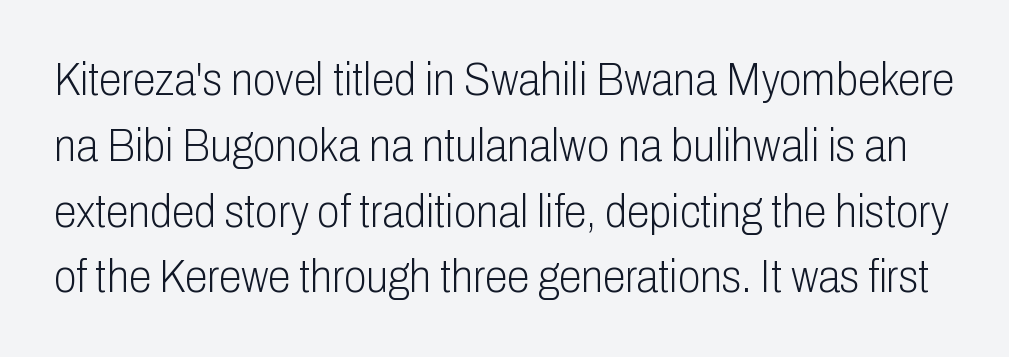
Q: Is the text bold? A: No.
Q: Is the text italic (slanted)? A: No, it is upright.
Q: Is the typeface a serif or a sans-serif typeface? A: Sans-serif.
Q: Is the text underlined? A: No.
Q: Is the spacing between letters normal or unusually wide? A: Normal.
Q: Is the spacing between lines tight, normal or loose? A: Normal.
Q: Width (condensed, normal, or wide)? A: Condensed.
Q: Stroke contrast? A: Low.
Q: x-height? A: Medium.
Q: Monospaced? A: No.
